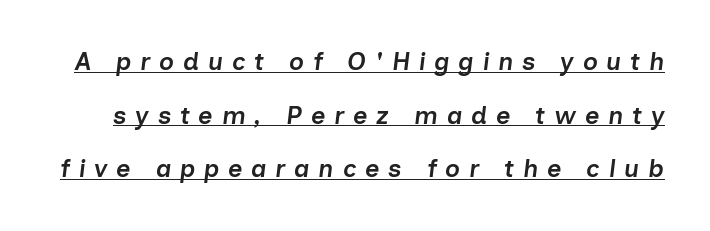
The image shows 25 px text type, italic (leaning right); set loose line spacing (2.15x), unusually wide letter spacing (+0.35 em), underlined.
